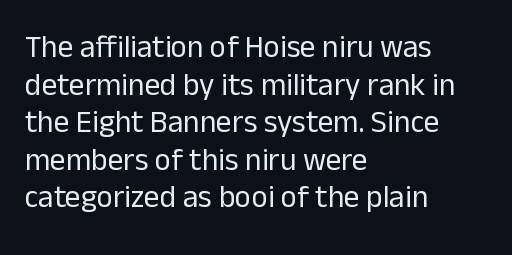
Grotesque or geometric, the face here clearly has no serifs. Weight: regular or lighter. The face used here is proportionally spaced, like ordinary book or web type. Type without underlining.
